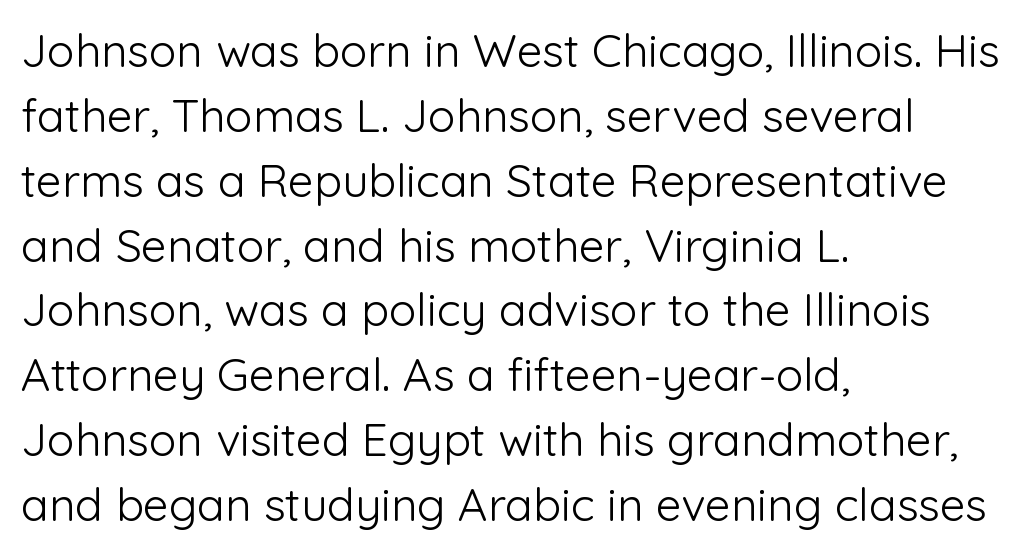
Q: Is the text bold? A: No.
Q: Is the text italic (slanted)? A: No, it is upright.
Q: Is the typeface a serif or a sans-serif typeface? A: Sans-serif.
Q: Is the text underlined? A: No.
Q: How is the paragraph aligned? A: Left-aligned.
Q: Is the spacing between letters normal or unusually wide? A: Normal.
Q: Is the spacing between lines tight, normal or loose? A: Normal.
Q: Width (condensed, normal, or wide)? A: Normal.
Q: Stroke contrast? A: Low.
Q: x-height? A: Medium.
Q: Monospaced? A: No.
